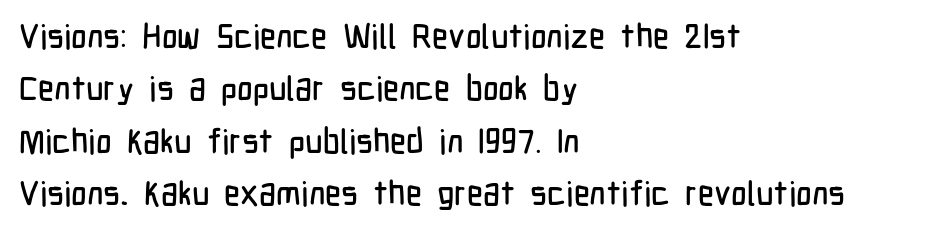
Q: Is the text italic (slanted)? A: No, it is upright.
Q: Is the typeface a serif or a sans-serif typeface? A: Sans-serif.
Q: Is the text underlined? A: No.
Q: How is the paragraph aligned? A: Left-aligned.
Q: Is the spacing between letters normal or unusually wide? A: Normal.
Q: Is the spacing between lines tight, normal or loose? A: Normal.
Q: Width (condensed, normal, or wide)? A: Condensed.
Q: Stroke contrast? A: Low.
Q: x-height? A: Medium.
Q: Monospaced? A: No.
